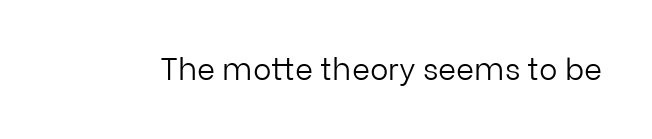
The passage shown is typeset with a sans-serif family. A roman cut, with each character standing at attention. The strip under each line holds only bare page. Caption: face not bold, strokes unweighted.
